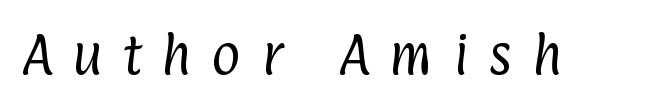
{"serif": "no", "bold": "no", "weight": "regular", "width": "condensed", "stroke_contrast": "low", "x_height": "medium", "monospaced": "no", "underline": "no", "letter_spacing": "wide", "letter_spacing_em": 0.45, "glyph_px": 45}
